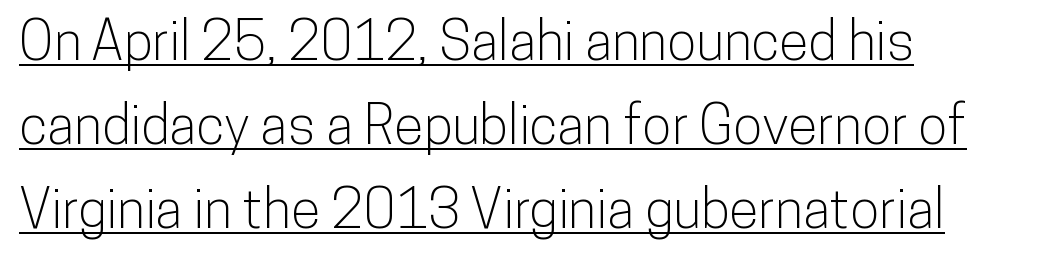
{"serif": "no", "italic": "no", "width": "condensed", "stroke_contrast": "low", "x_height": "medium", "monospaced": "no", "underline": "yes", "align": "left", "line_spacing": "normal", "line_spacing_ratio": 1.56, "letter_spacing": "normal", "letter_spacing_em": 0.0, "glyph_px": 54}
